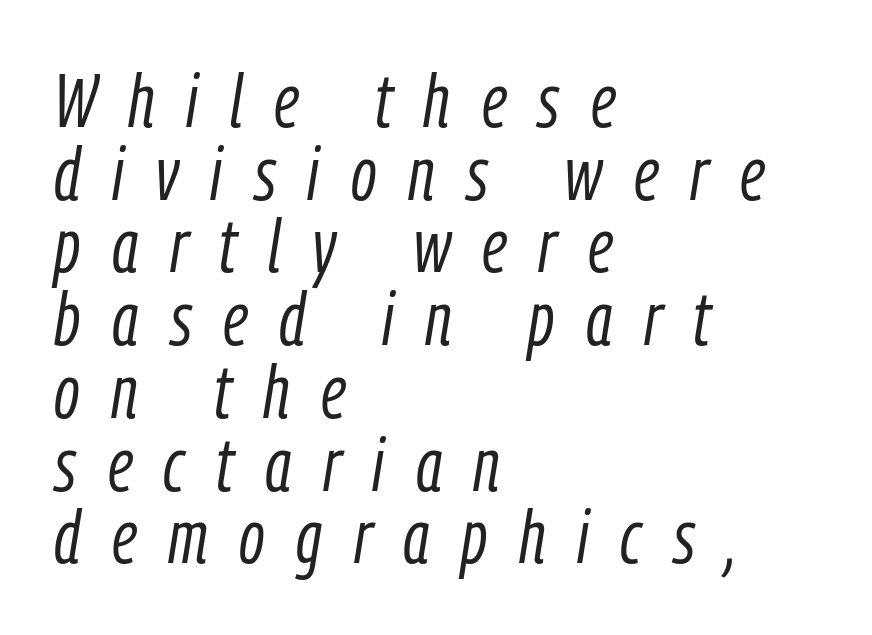
{"italic": "yes", "lean": "right", "slant_degrees": 9, "bold": "no", "weight": "light", "width": "condensed", "stroke_contrast": "low", "x_height": "medium", "monospaced": "no", "underline": "no", "align": "left", "line_spacing": "tight", "line_spacing_ratio": 0.97, "letter_spacing": "wide", "letter_spacing_em": 0.42, "glyph_px": 75}
